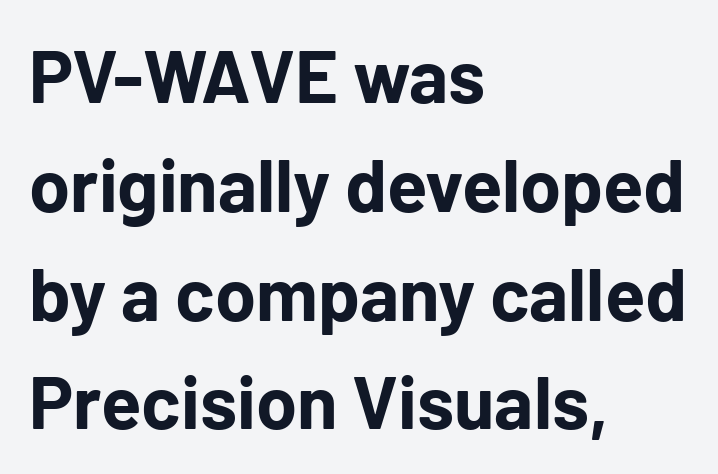
{"serif": "no", "italic": "no", "bold": "yes", "weight": "bold", "width": "normal", "stroke_contrast": "low", "x_height": "medium", "monospaced": "no", "underline": "no", "align": "left", "line_spacing": "normal", "line_spacing_ratio": 1.47, "letter_spacing": "normal", "letter_spacing_em": 0.0, "glyph_px": 74}
